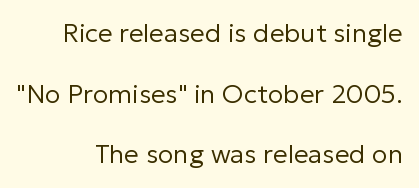
Do the letters lean? They stand straight. All the whitespace from short lines collects on the left. Reading down the column, the eye jumps a long way to each next line. A light-to-regular cut is what we see here. Descenders are the only things crossing below the line. The type is set solid horizontally, with unmodified tracking.
